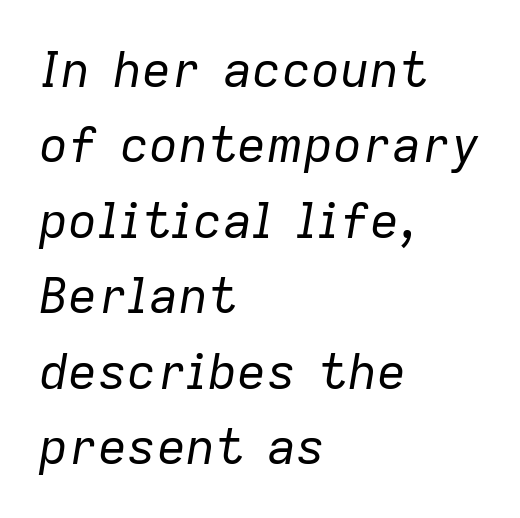
Q: Is the text bold? A: No.
Q: Is the text italic (slanted)? A: Yes, it leans right by about 9 degrees.
Q: Is the text underlined? A: No.
Q: How is the paragraph aligned? A: Left-aligned.
Q: Is the spacing between letters normal or unusually wide? A: Normal.
Q: Is the spacing between lines tight, normal or loose? A: Normal.
Q: Width (condensed, normal, or wide)? A: Normal.
Q: Stroke contrast? A: Low.
Q: x-height? A: Medium.
Q: Monospaced? A: No.
